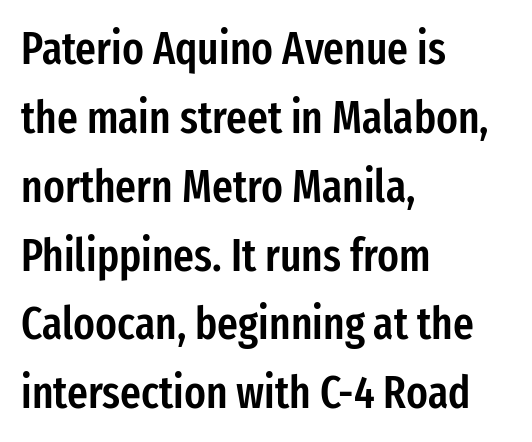
{"serif": "no", "italic": "no", "bold": "semi", "weight": "semibold", "width": "condensed", "stroke_contrast": "low", "x_height": "medium", "monospaced": "no", "underline": "no", "align": "left", "line_spacing": "normal", "line_spacing_ratio": 1.53, "letter_spacing": "normal", "letter_spacing_em": 0.0, "glyph_px": 45}
